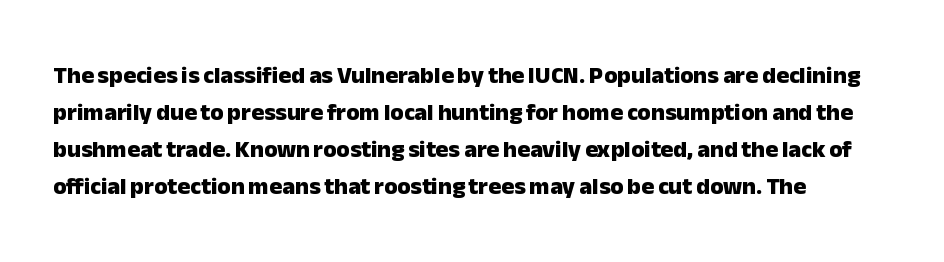
{"italic": "no", "bold": "yes", "underline": "no", "align": "left", "line_spacing": "normal", "line_spacing_ratio": 1.54, "letter_spacing": "normal", "letter_spacing_em": 0.0, "glyph_px": 24}
